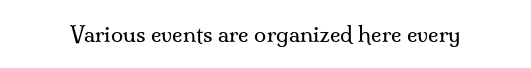
The image shows 22 px text type, upright; set normal letter spacing, not underlined.
